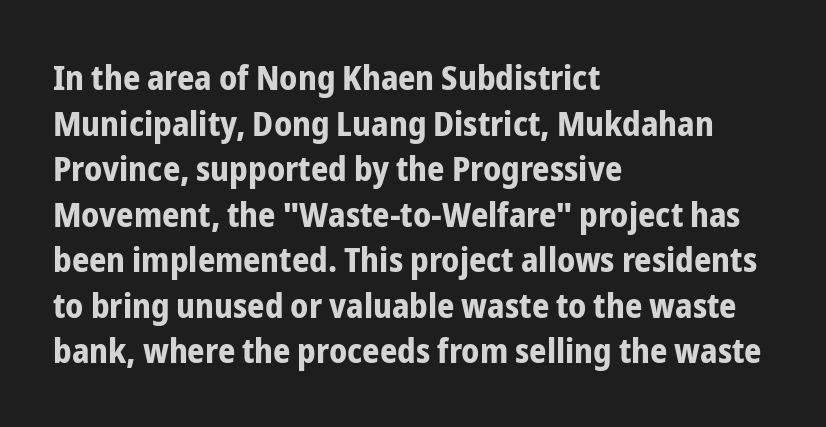
{"serif": "no", "italic": "no", "bold": "yes", "weight": "bold", "width": "condensed", "stroke_contrast": "low", "x_height": "medium", "monospaced": "no", "underline": "no", "align": "left", "line_spacing": "normal", "line_spacing_ratio": 1.34, "letter_spacing": "normal", "letter_spacing_em": 0.0, "glyph_px": 34}
